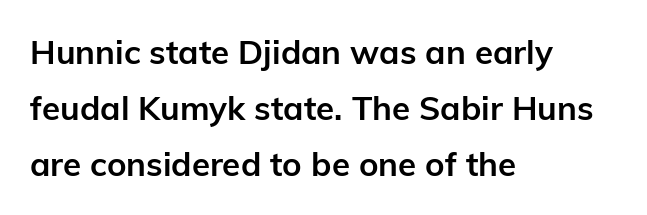
{"serif": "no", "italic": "no", "bold": "yes", "weight": "semibold", "width": "normal", "stroke_contrast": "low", "x_height": "medium", "monospaced": "no", "underline": "no", "align": "left", "line_spacing": "normal", "line_spacing_ratio": 1.69, "letter_spacing": "normal", "letter_spacing_em": 0.0, "glyph_px": 33}
